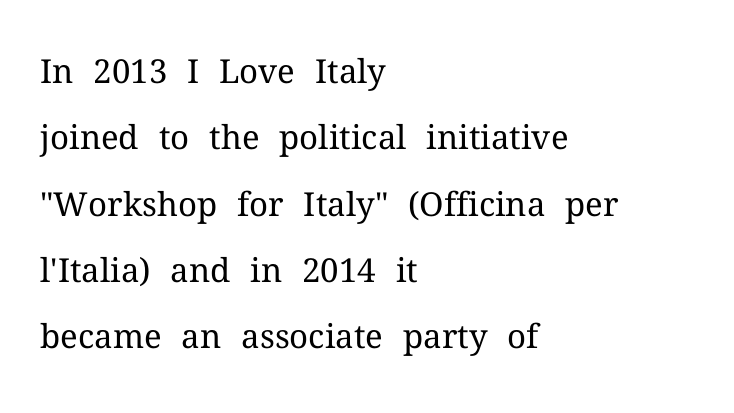
The image shows 33 px regular-weight serif type, upright; set left-aligned, loose line spacing (2.01x), normal letter spacing, not underlined; medium stroke contrast and a medium x-height.
